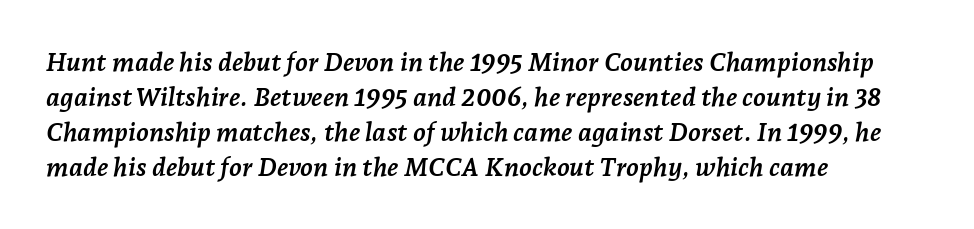
Type without underlining. Characters follow at the spacing the type designer built in. Does the weight exceed regular? Yes, all the way to bold. Layout note: lines flush left.
